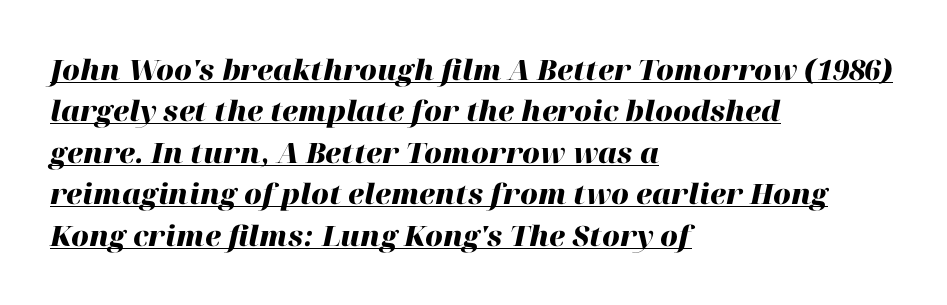
The image shows 28 px heavy type, italic (leaning right); set left-aligned, normal line spacing (1.48x), normal letter spacing, underlined; high stroke contrast and a medium x-height.
